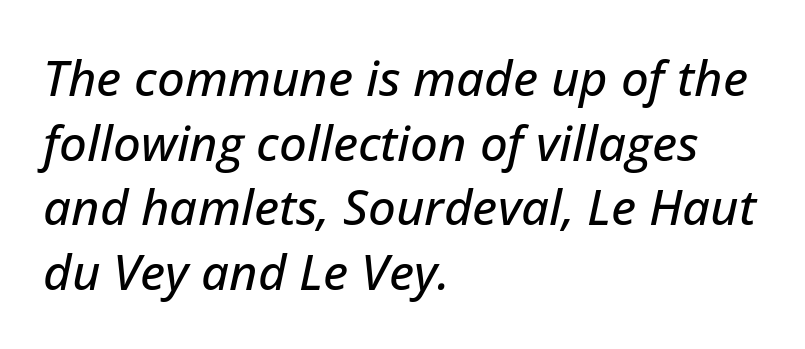
{"italic": "yes", "lean": "right", "slant_degrees": 12, "width": "normal", "stroke_contrast": "low", "x_height": "medium", "monospaced": "no", "underline": "no", "align": "left", "line_spacing": "normal", "line_spacing_ratio": 1.32, "letter_spacing": "normal", "letter_spacing_em": 0.0, "glyph_px": 49}
